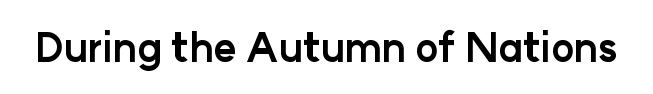
The image shows 39 px bold sans-serif type, upright; set normal letter spacing, not underlined; low stroke contrast and a medium x-height.
